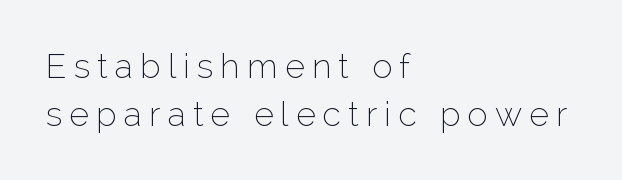
In terms of leading, this rendering sits right in the middle. Each word looks stretched out because of the extra space between its letters. The compositor pushed each line to the left boundary. The characters are drawn with everyday or finer stroke widths. Lines of text with bare space underneath. Is this a fixed-width face? No — the glyphs have proportional, varying widths.
